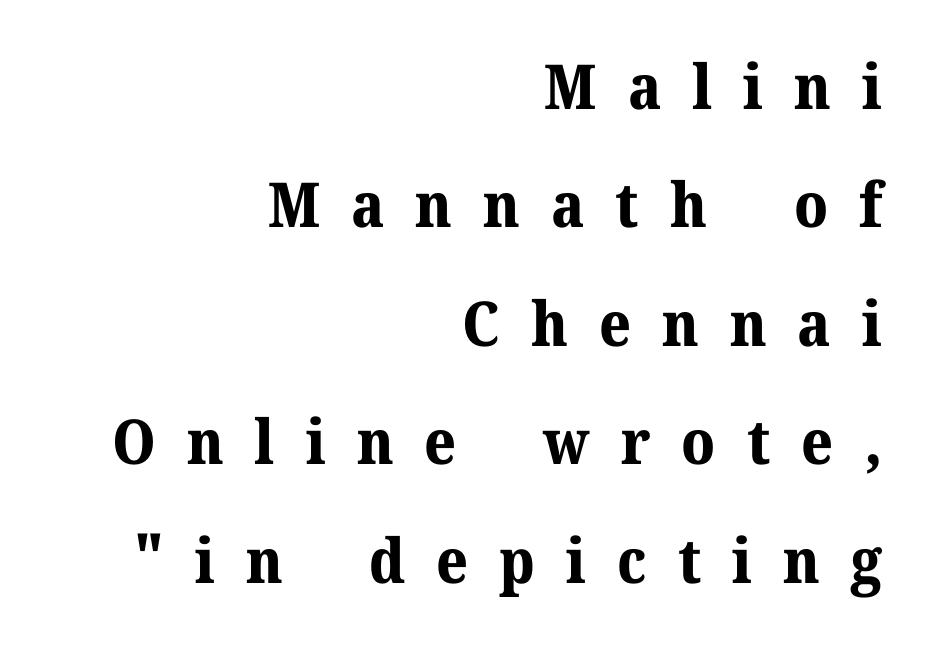
You could not count columns in this text — the font is proportionally spaced. These lines stand farther apart than default settings would place them. This rendering uses right alignment, leaving the left contour irregular. The space directly below the letters is spotless.
